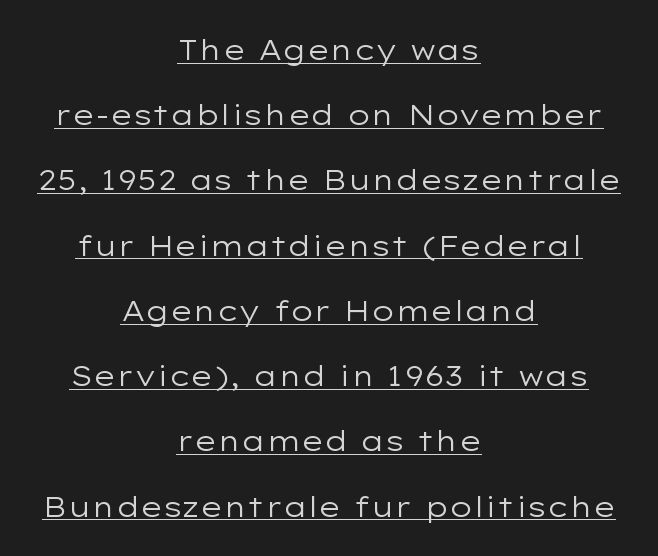
{"serif": "no", "italic": "no", "bold": "no", "weight": "regular", "width": "wide", "stroke_contrast": "low", "x_height": "medium", "monospaced": "no", "underline": "yes", "align": "center", "line_spacing": "loose", "line_spacing_ratio": 2.33, "letter_spacing": "normal", "letter_spacing_em": 0.0, "glyph_px": 28}
